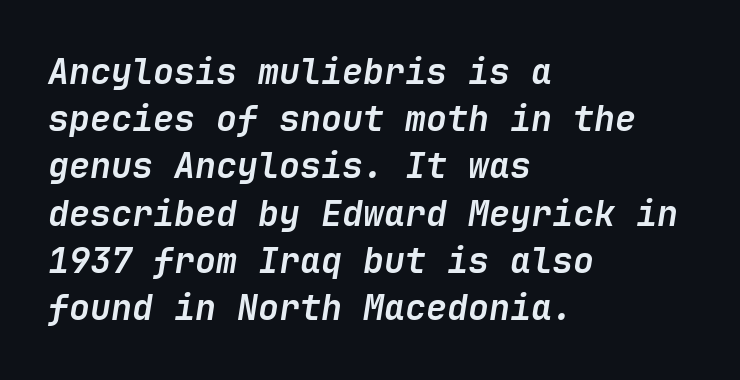
{"italic": "yes", "lean": "right", "slant_degrees": 9, "bold": "yes", "weight": "semibold", "width": "normal", "stroke_contrast": "low", "x_height": "medium", "underline": "no", "align": "left", "line_spacing": "normal", "line_spacing_ratio": 1.35, "letter_spacing": "normal", "letter_spacing_em": 0.0, "glyph_px": 35}
